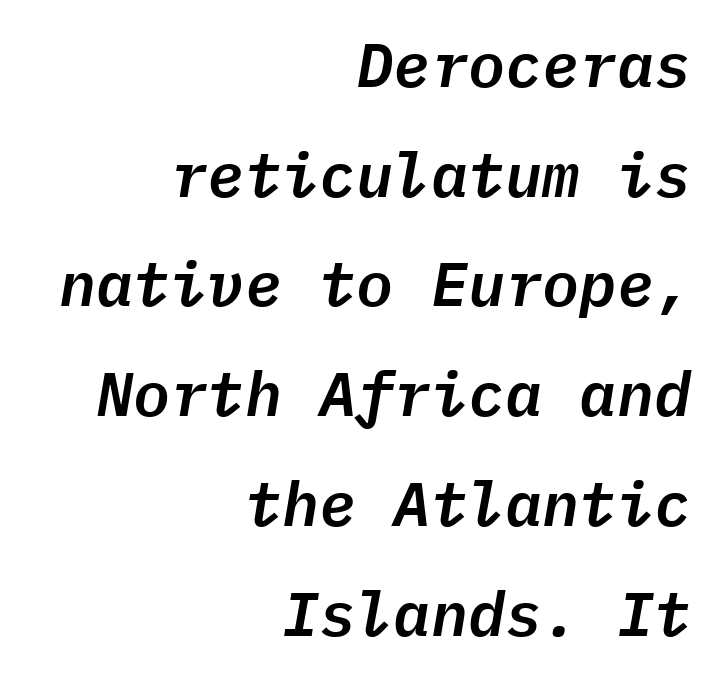
{"italic": "yes", "lean": "right", "slant_degrees": 9, "width": "normal", "stroke_contrast": "low", "x_height": "medium", "monospaced": "yes", "underline": "no", "align": "right", "line_spacing_ratio": 1.77, "letter_spacing": "normal", "letter_spacing_em": 0.0, "glyph_px": 62}
